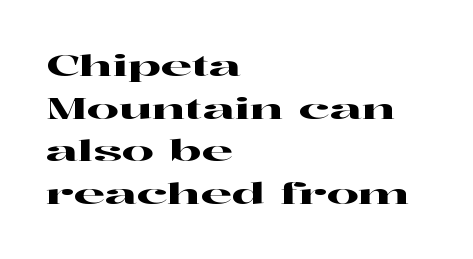
What kind of face is this? One with serifs. Compared with typical body copy, the letter spacing here is the same. It's the straight-up-and-down kind of type. Short and long lines alike share a common starting point at left. The leading is moderate, giving the passage an even texture.
